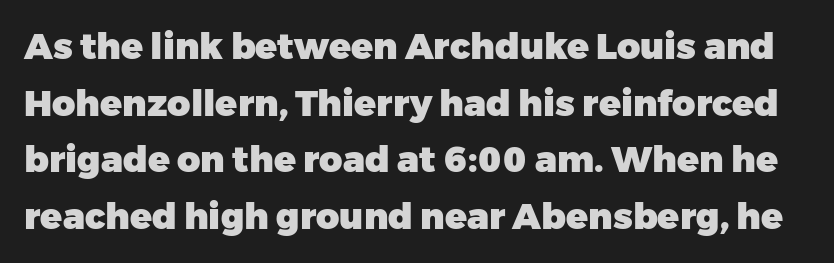
Q: Is the text bold? A: Yes.
Q: Is the text italic (slanted)? A: No, it is upright.
Q: Is the typeface a serif or a sans-serif typeface? A: Sans-serif.
Q: Is the text underlined? A: No.
Q: Is the spacing between letters normal or unusually wide? A: Normal.
Q: Is the spacing between lines tight, normal or loose? A: Normal.
Q: Width (condensed, normal, or wide)? A: Normal.
Q: Stroke contrast? A: Low.
Q: x-height? A: Medium.
Q: Monospaced? A: No.
